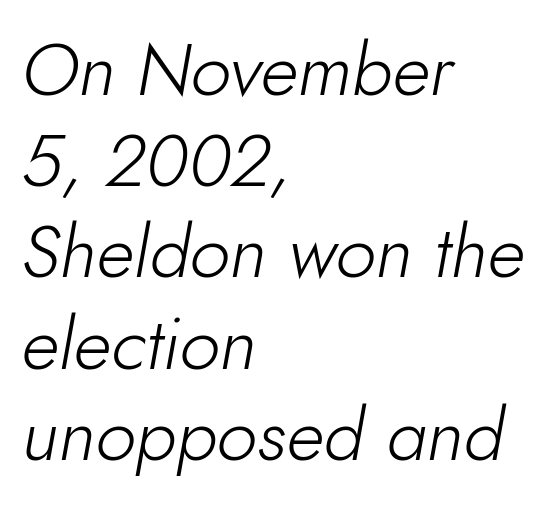
The image shows 73 px light type, italic (leaning right); set left-aligned, normal line spacing (1.25x), normal letter spacing, not underlined; low stroke contrast and a small x-height.
